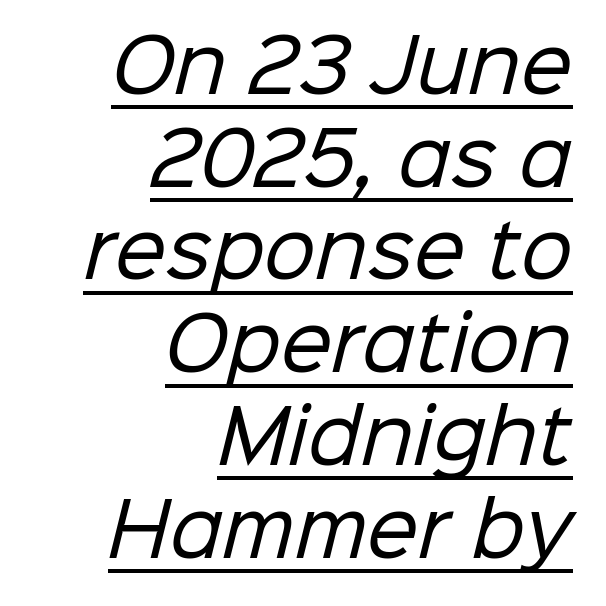
{"serif": "no", "bold": "no", "weight": "regular", "width": "normal", "stroke_contrast": "low", "x_height": "medium", "monospaced": "no", "underline": "yes", "align": "right", "line_spacing": "normal", "line_spacing_ratio": 1.27, "letter_spacing": "normal", "letter_spacing_em": 0.0, "glyph_px": 73}
